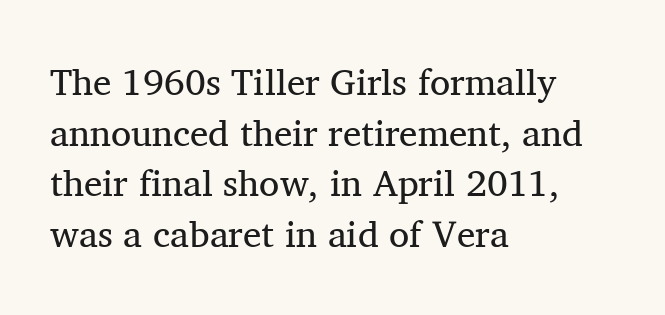
Italic: no, the glyphs are upright roman. Spacing between characters is what you'd get straight out of the box. The passage shown is not underscored anywhere. The typeface chosen for these lines features serifs. Notice how descenders clear the ascenders below comfortably — that's standard leading.
